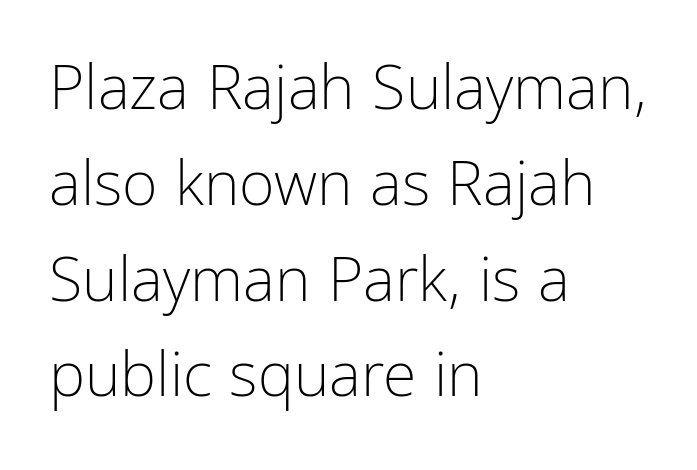
The image shows 61 px light, condensed sans-serif type, upright; set left-aligned, normal line spacing (1.57x), normal letter spacing, not underlined; low stroke contrast and a medium x-height.
